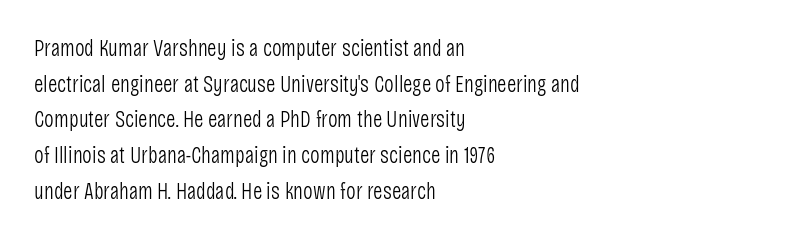
Baseline-to-baseline distance is the conventional proportion of letter height. The passage is arranged the way most books set body copy — flush left. The glyphs are unaccompanied by any horizontal stroke below them. The gaps between neighbouring characters are ordinary and unremarkable.
